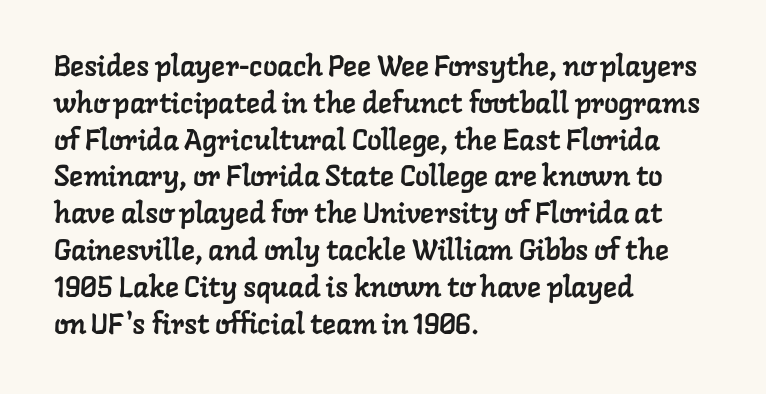
Q: Is the typeface a serif or a sans-serif typeface? A: Serif.
Q: Is the text underlined? A: No.
Q: How is the paragraph aligned? A: Left-aligned.
Q: Is the spacing between letters normal or unusually wide? A: Normal.
Q: Is the spacing between lines tight, normal or loose? A: Normal.
Q: Width (condensed, normal, or wide)? A: Normal.
Q: Stroke contrast? A: Low.
Q: x-height? A: Medium.
Q: Monospaced? A: No.
